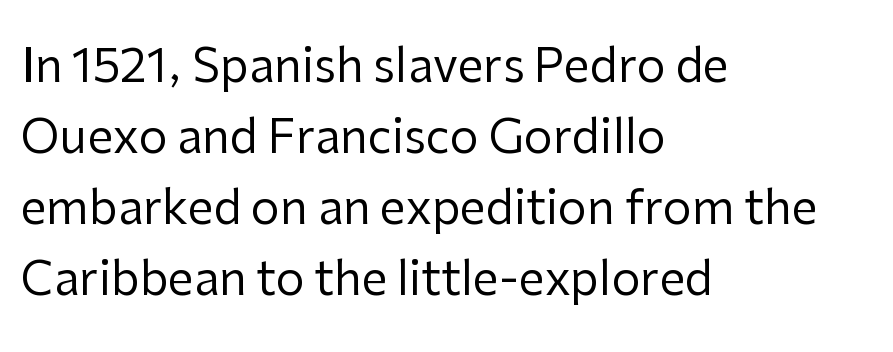
The image shows 46 px regular-weight sans-serif type, upright; set left-aligned, normal line spacing (1.54x), normal letter spacing, not underlined; low stroke contrast and a medium x-height.
